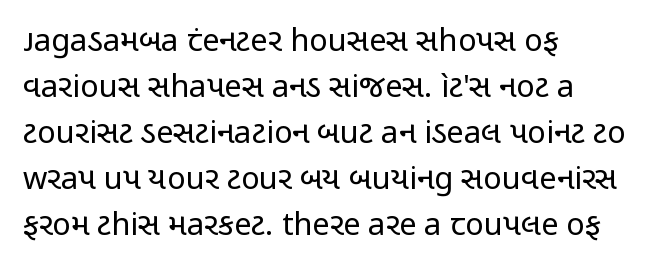
The image shows 31 px regular-weight, condensed sans-serif type, upright; set left-aligned, normal line spacing (1.48x), normal letter spacing, not underlined; low stroke contrast and a medium x-height.
